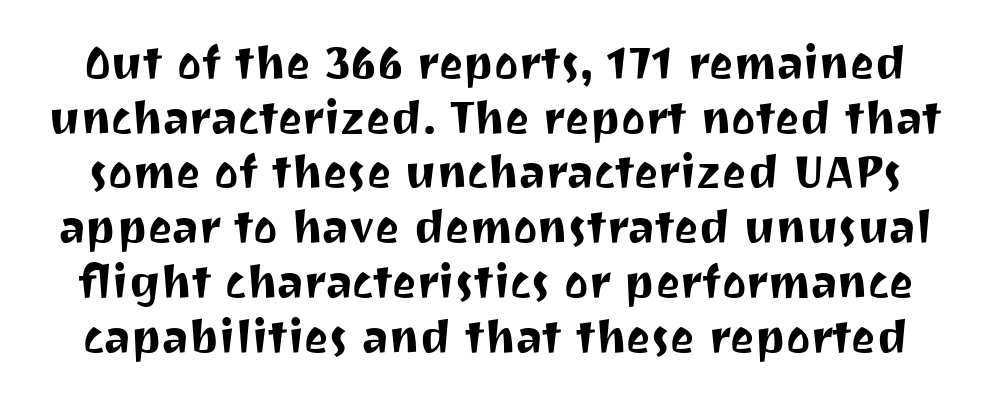
Q: Is the text italic (slanted)? A: No, it is upright.
Q: Is the typeface a serif or a sans-serif typeface? A: Sans-serif.
Q: Is the text underlined? A: No.
Q: Is the spacing between letters normal or unusually wide? A: Normal.
Q: Width (condensed, normal, or wide)? A: Normal.
Q: Stroke contrast? A: Medium.
Q: x-height? A: Medium.
Q: Monospaced? A: No.
